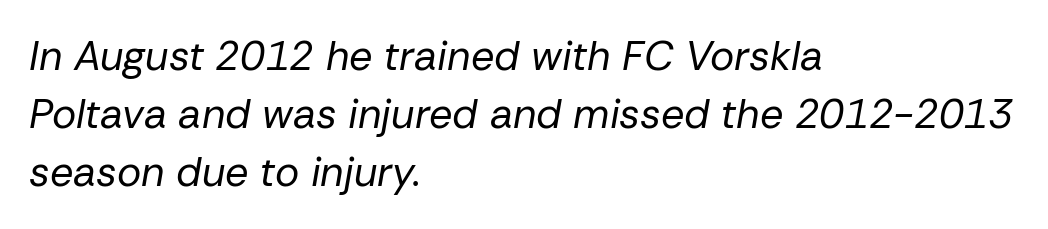
The image shows 41 px regular-weight type, italic (leaning right); set left-aligned, normal line spacing (1.42x), normal letter spacing, not underlined; low stroke contrast and a medium x-height.
